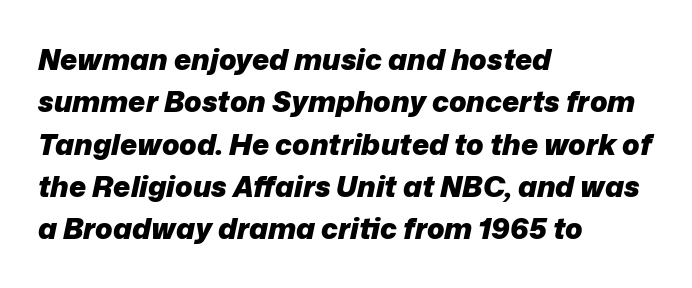
There is no visible air inserted between adjacent glyphs. These words are printed bold, with thick strokes throughout. These lines are rendered in a variable-pitch font. Honestly, the row spacing looks completely unremarkable. Glance below the letters and you will spot only blank space.
